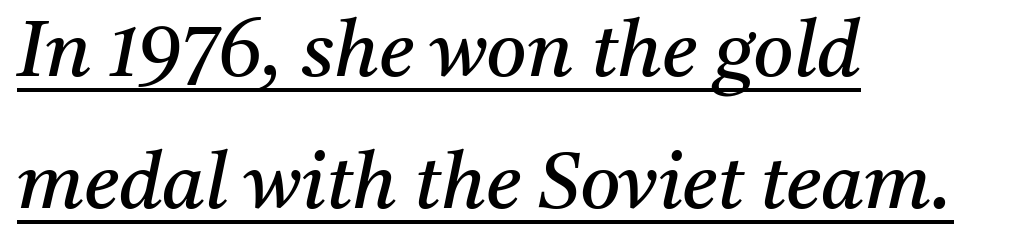
Q: Is the text bold? A: No.
Q: Is the text italic (slanted)? A: Yes, it leans right by about 11 degrees.
Q: Is the typeface a serif or a sans-serif typeface? A: Serif.
Q: Is the text underlined? A: Yes.
Q: How is the paragraph aligned? A: Left-aligned.
Q: Is the spacing between letters normal or unusually wide? A: Normal.
Q: Is the spacing between lines tight, normal or loose? A: Normal.
Q: Width (condensed, normal, or wide)? A: Normal.
Q: Stroke contrast? A: Medium.
Q: x-height? A: Medium.
Q: Monospaced? A: No.
